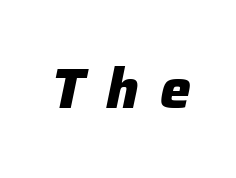
{"italic": "yes", "lean": "right", "slant_degrees": 12, "bold": "yes", "weight": "heavy", "width": "normal", "stroke_contrast": "low", "x_height": "medium", "monospaced": "no", "underline": "no", "letter_spacing": "wide", "letter_spacing_em": 0.39, "glyph_px": 55}
